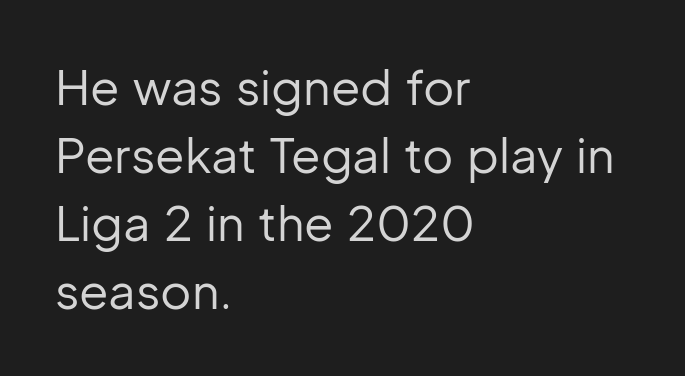
The image shows 48 px regular-weight sans-serif type, upright; set left-aligned, normal line spacing (1.42x), normal letter spacing, not underlined; low stroke contrast and a medium x-height.
